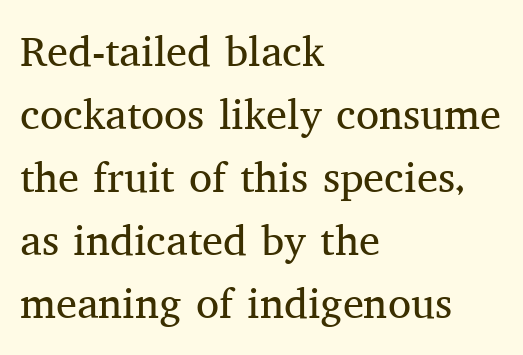
Q: Is the text bold? A: No.
Q: Is the text italic (slanted)? A: No, it is upright.
Q: Is the typeface a serif or a sans-serif typeface? A: Serif.
Q: Is the text underlined? A: No.
Q: How is the paragraph aligned? A: Left-aligned.
Q: Is the spacing between letters normal or unusually wide? A: Normal.
Q: Is the spacing between lines tight, normal or loose? A: Normal.
Q: Width (condensed, normal, or wide)? A: Normal.
Q: Stroke contrast? A: Medium.
Q: x-height? A: Medium.
Q: Monospaced? A: No.
